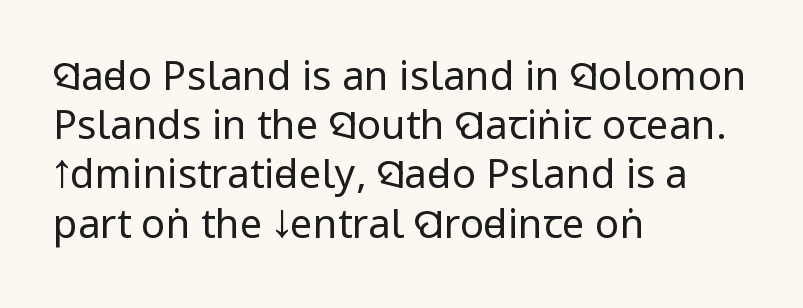
Descenders are the only things crossing below the line. Think of a printed novel: that variable character pitch is what you see here. Line beginnings align vertically; line endings do not. Is this a sans? Yes — the strokes have no serifs. In terms of letterspacing, this is plain default setting.
